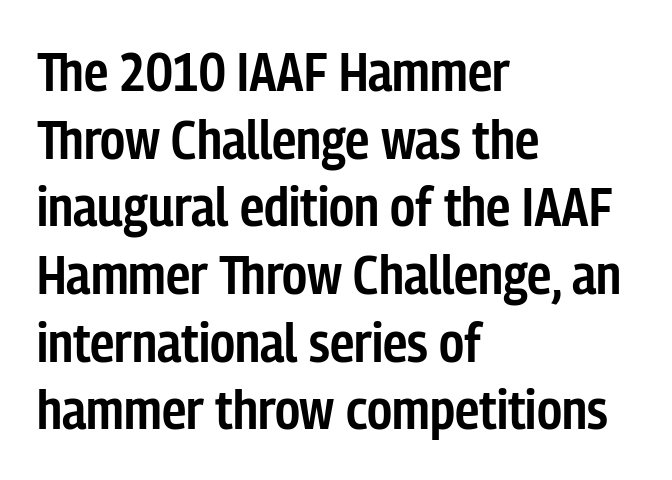
Q: Is the text bold? A: Semi-bold.
Q: Is the text italic (slanted)? A: No, it is upright.
Q: Is the typeface a serif or a sans-serif typeface? A: Sans-serif.
Q: Is the text underlined? A: No.
Q: How is the paragraph aligned? A: Left-aligned.
Q: Is the spacing between letters normal or unusually wide? A: Normal.
Q: Width (condensed, normal, or wide)? A: Condensed.
Q: Stroke contrast? A: Low.
Q: x-height? A: Medium.
Q: Monospaced? A: No.
